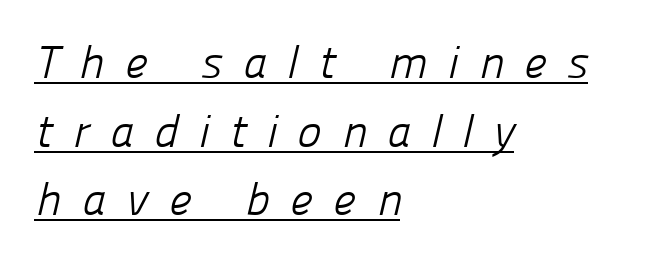
Q: Is the text bold? A: No.
Q: Is the typeface a serif or a sans-serif typeface? A: Sans-serif.
Q: Is the text underlined? A: Yes.
Q: How is the paragraph aligned? A: Left-aligned.
Q: Is the spacing between letters normal or unusually wide? A: Unusually wide.
Q: Is the spacing between lines tight, normal or loose? A: Normal.
Q: Width (condensed, normal, or wide)? A: Normal.
Q: Stroke contrast? A: Low.
Q: x-height? A: Medium.
Q: Monospaced? A: No.
